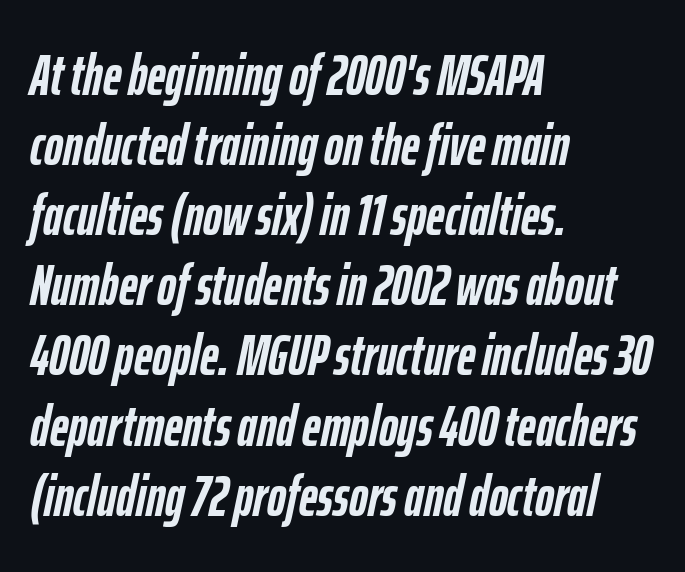
The image shows 57 px semibold, condensed type, italic (leaning right); set left-aligned, line spacing 1.23x, normal letter spacing, not underlined; low stroke contrast and a medium x-height.
